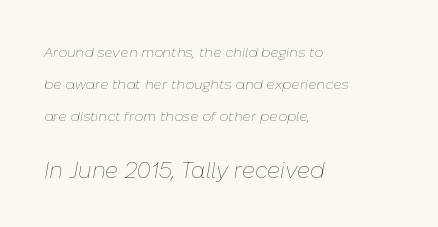
The image shows 22 px text type, italic (leaning right); set left-aligned, loose line spacing (2.29x), normal letter spacing, not underlined; the second (bottom) block is 1.57x larger.
